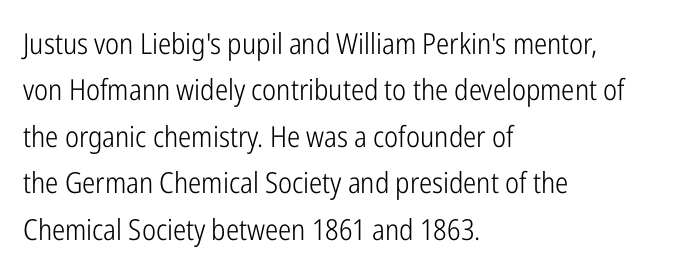
The image shows 29 px light, condensed sans-serif type, upright; set left-aligned, normal line spacing (1.6x), normal letter spacing, not underlined; low stroke contrast and a medium x-height.
